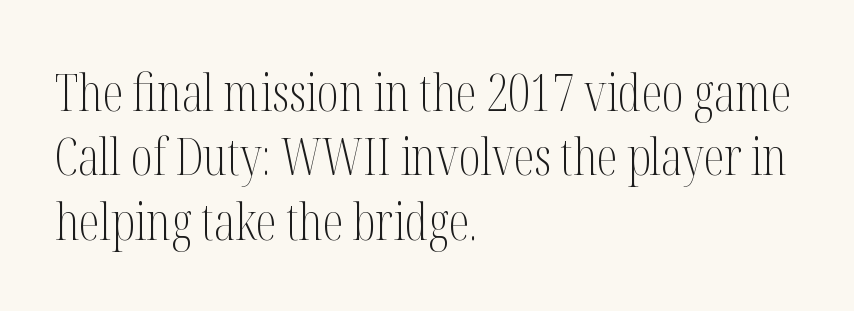
{"serif": "yes", "italic": "no", "bold": "no", "weight": "light", "width": "condensed", "stroke_contrast": "medium", "x_height": "medium", "monospaced": "no", "underline": "no", "align": "left", "line_spacing_ratio": 1.24, "letter_spacing": "normal", "letter_spacing_em": 0.0, "glyph_px": 52}
